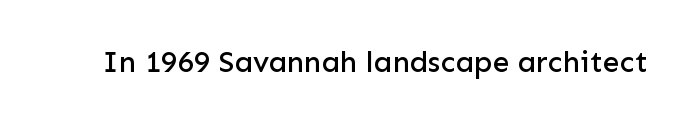
The image shows 30 px sans-serif type, upright; set normal letter spacing, not underlined; low stroke contrast and a medium x-height.
